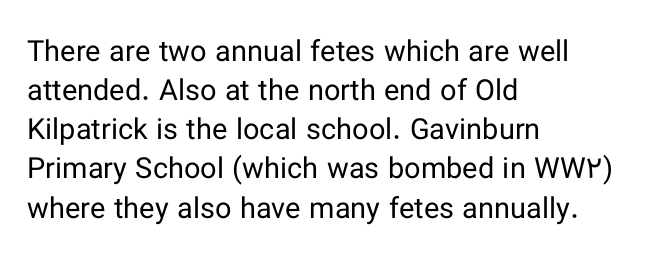
The image shows 29 px regular-weight sans-serif type, upright; set left-aligned, normal line spacing (1.35x), normal letter spacing, not underlined; low stroke contrast and a medium x-height.
